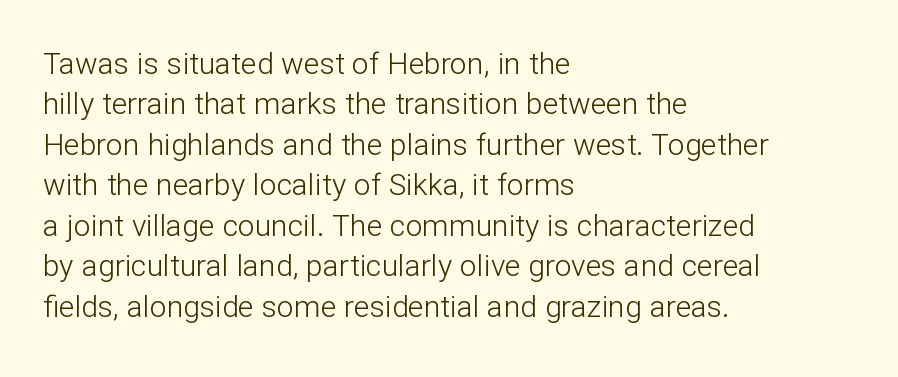
{"serif": "no", "italic": "no", "bold": "no", "weight": "light", "width": "normal", "stroke_contrast": "low", "x_height": "medium", "monospaced": "no", "underline": "no", "align": "left", "line_spacing": "normal", "line_spacing_ratio": 1.35, "letter_spacing": "normal", "letter_spacing_em": 0.0, "glyph_px": 30}
